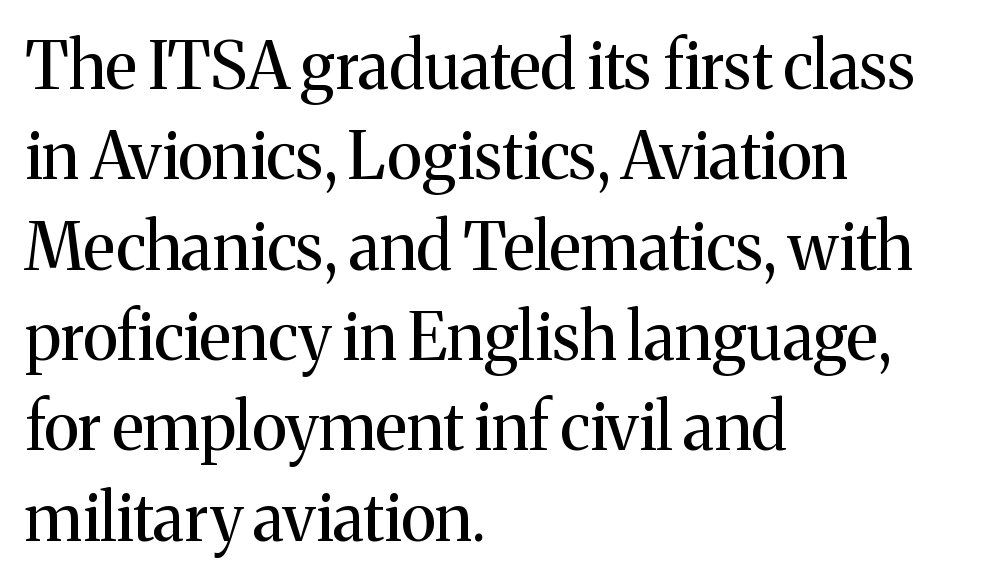
Q: Is the text bold? A: No.
Q: Is the text italic (slanted)? A: No, it is upright.
Q: Is the typeface a serif or a sans-serif typeface? A: Serif.
Q: Is the text underlined? A: No.
Q: How is the paragraph aligned? A: Left-aligned.
Q: Is the spacing between letters normal or unusually wide? A: Normal.
Q: Is the spacing between lines tight, normal or loose? A: Normal.
Q: Width (condensed, normal, or wide)? A: Normal.
Q: Stroke contrast? A: Medium.
Q: x-height? A: Medium.
Q: Monospaced? A: No.
